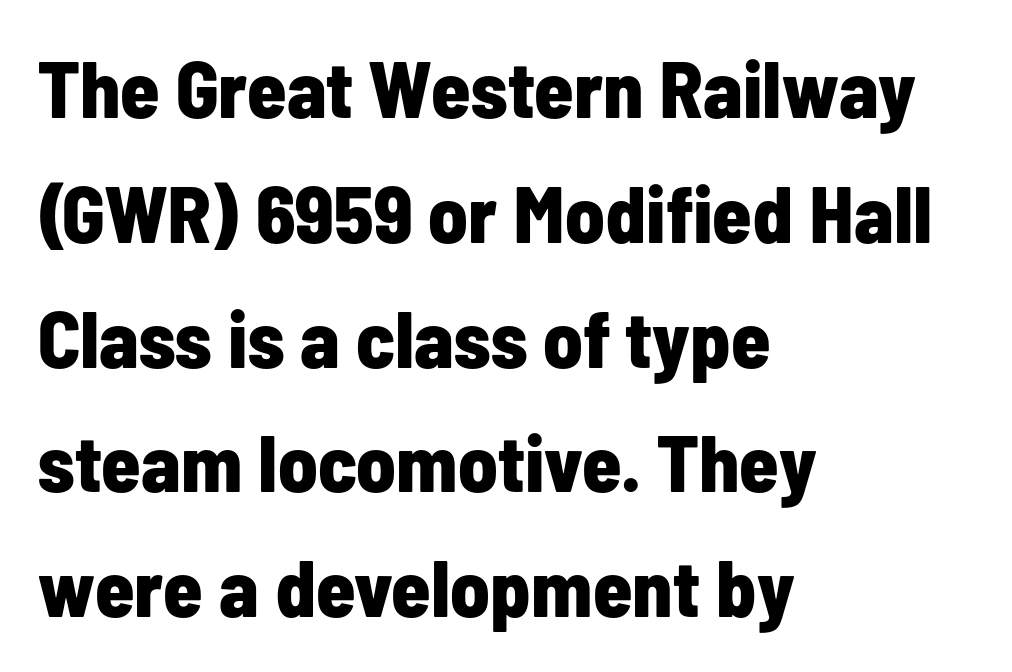
The image shows 80 px bold, condensed sans-serif type, upright; set left-aligned, normal line spacing (1.56x), normal letter spacing, not underlined; low stroke contrast and a medium x-height.
